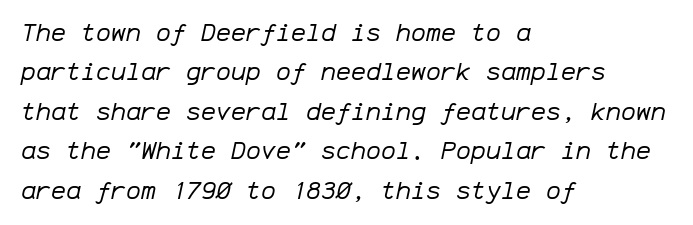
Any mark beneath the type? The region is blank. Line beginnings align vertically; line endings do not. The face used here is rendered with its standard letterfit. The face used here has a pronounced slope to its letters. Summary of weight: not heavy and not bold. The rows are spaced the way most documents space them.
